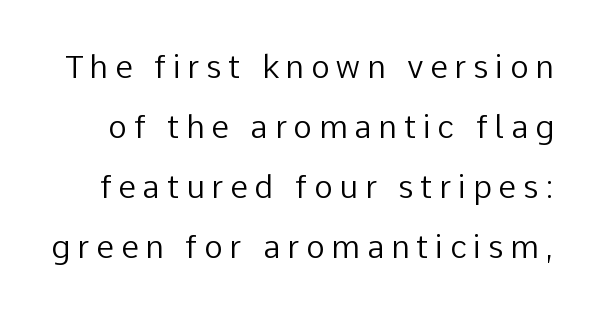
Characters follow at a spacing far wider than the type designer built in. The strokes carry an ordinary text weight at most. Ascenders rise straight up at ninety degrees. This sample uses a sans-serif face.
